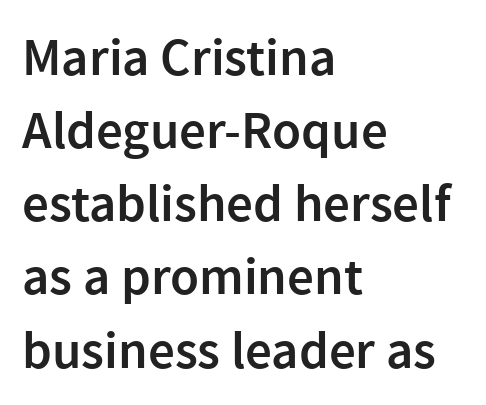
Q: Is the text bold? A: Semi-bold.
Q: Is the text italic (slanted)? A: No, it is upright.
Q: Is the typeface a serif or a sans-serif typeface? A: Sans-serif.
Q: Is the text underlined? A: No.
Q: How is the paragraph aligned? A: Left-aligned.
Q: Is the spacing between letters normal or unusually wide? A: Normal.
Q: Is the spacing between lines tight, normal or loose? A: Normal.
Q: Width (condensed, normal, or wide)? A: Normal.
Q: x-height? A: Medium.
Q: Monospaced? A: No.
